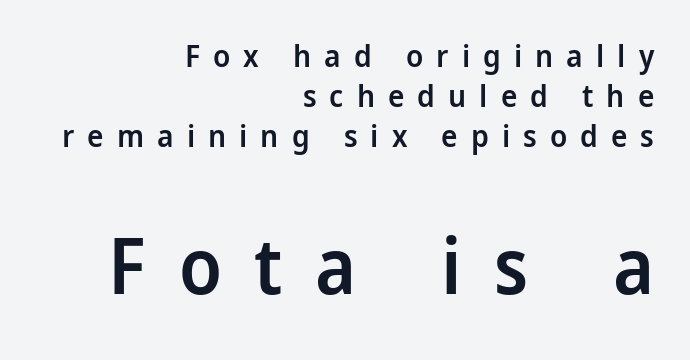
Q: Is the text bold? A: Semi-bold.
Q: Is the text italic (slanted)? A: No, it is upright.
Q: Is the typeface a serif or a sans-serif typeface? A: Sans-serif.
Q: Is the text underlined? A: No.
Q: How is the paragraph aligned? A: Right-aligned.
Q: Is the spacing between letters normal or unusually wide? A: Unusually wide.
Q: Is the spacing between lines tight, normal or loose? A: Normal.
Q: Which block of text is set in a larger size, the first (top) or the second (bottom)? A: The second (bottom) one.
Q: Width (condensed, normal, or wide)? A: Condensed.
Q: Stroke contrast? A: Low.
Q: x-height? A: Large.
Q: Monospaced? A: No.
